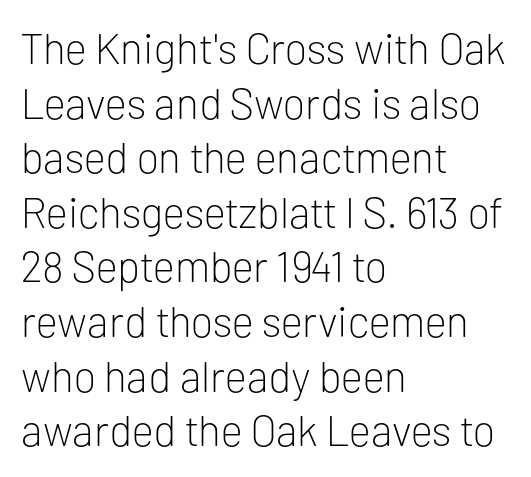
A classic flush-left, rag-right setting is used for this passage. Underline: absent. Stem width sits at or under what a default text font uses. Each letter keeps its own natural width here, so spacing adapts to shape. Serifs: no, the terminals of the letterforms are clean. One glance says typical: line gaps are just what's usual.
